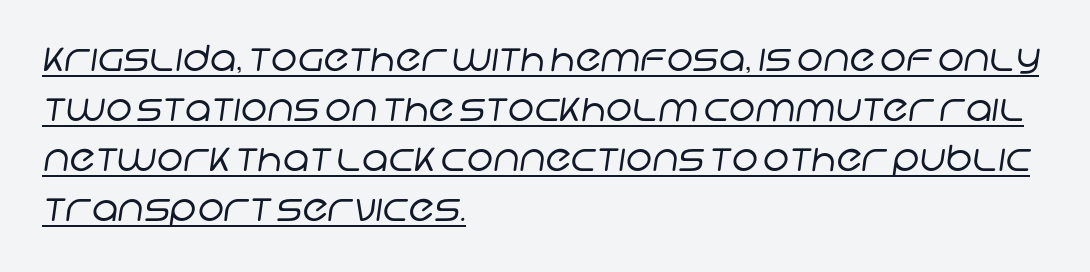
The image shows 36 px regular-weight sans-serif type; set left-aligned, normal line spacing (1.39x), normal letter spacing, underlined; low stroke contrast and a large x-height.
